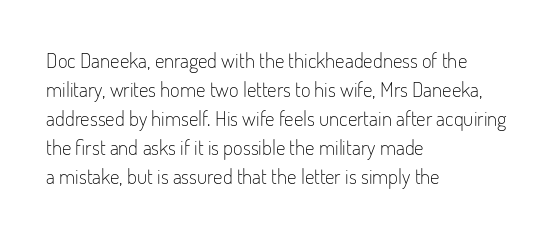
Q: Is the text bold? A: No.
Q: Is the text italic (slanted)? A: No, it is upright.
Q: Is the text underlined? A: No.
Q: How is the paragraph aligned? A: Left-aligned.
Q: Is the spacing between letters normal or unusually wide? A: Normal.
Q: Is the spacing between lines tight, normal or loose? A: Normal.
